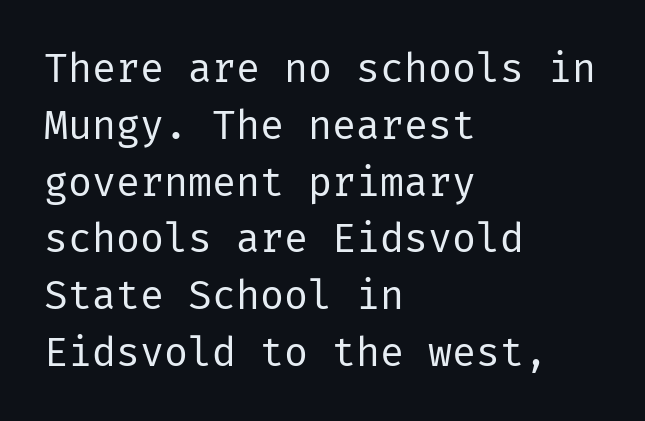
Q: Is the text bold? A: No.
Q: Is the text italic (slanted)? A: No, it is upright.
Q: Is the typeface a serif or a sans-serif typeface? A: Sans-serif.
Q: Is the text underlined? A: No.
Q: How is the paragraph aligned? A: Left-aligned.
Q: Is the spacing between letters normal or unusually wide? A: Normal.
Q: Is the spacing between lines tight, normal or loose? A: Normal.
Q: Width (condensed, normal, or wide)? A: Normal.
Q: Stroke contrast? A: Low.
Q: x-height? A: Medium.
